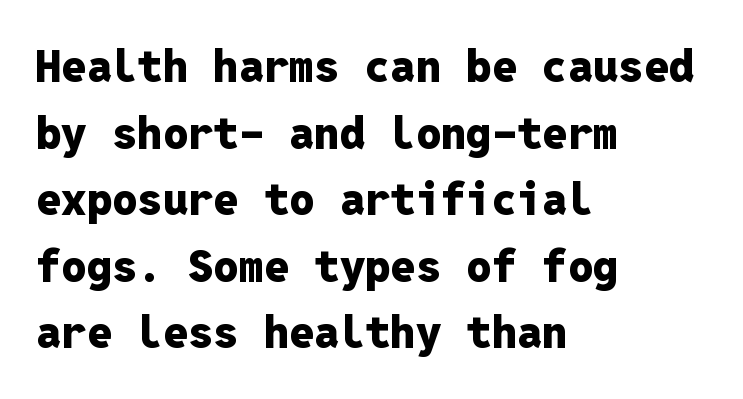
Q: Is the text bold? A: Yes.
Q: Is the text italic (slanted)? A: No, it is upright.
Q: Is the typeface a serif or a sans-serif typeface? A: Sans-serif.
Q: Is the text underlined? A: No.
Q: How is the paragraph aligned? A: Left-aligned.
Q: Is the spacing between letters normal or unusually wide? A: Normal.
Q: Is the spacing between lines tight, normal or loose? A: Normal.
Q: Width (condensed, normal, or wide)? A: Normal.
Q: Stroke contrast? A: Low.
Q: x-height? A: Medium.
Q: Monospaced? A: Yes.
